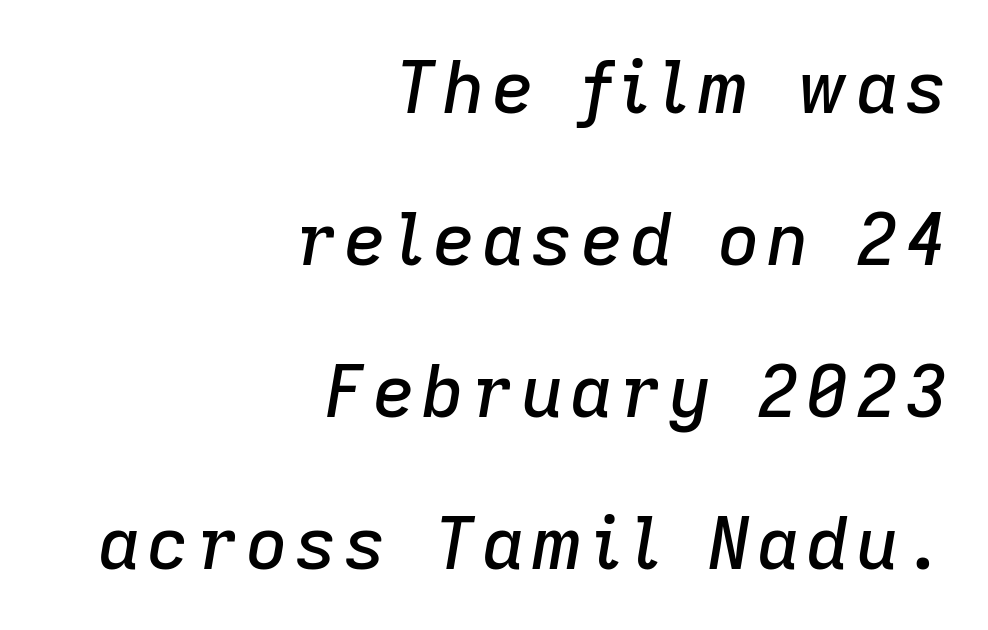
Q: Is the text italic (slanted)? A: Yes, it leans right by about 9 degrees.
Q: Is the text underlined? A: No.
Q: How is the paragraph aligned? A: Right-aligned.
Q: Is the spacing between lines tight, normal or loose? A: Loose.
Q: Width (condensed, normal, or wide)? A: Normal.
Q: Stroke contrast? A: Low.
Q: x-height? A: Medium.
Q: Monospaced? A: No.
